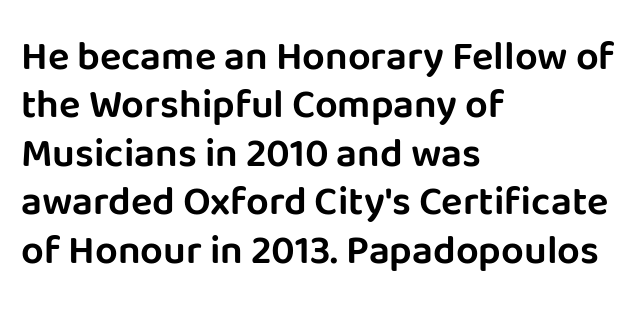
Q: Is the text italic (slanted)? A: No, it is upright.
Q: Is the typeface a serif or a sans-serif typeface? A: Sans-serif.
Q: Is the text underlined? A: No.
Q: How is the paragraph aligned? A: Left-aligned.
Q: Is the spacing between letters normal or unusually wide? A: Normal.
Q: Width (condensed, normal, or wide)? A: Normal.
Q: Stroke contrast? A: Low.
Q: x-height? A: Large.
Q: Monospaced? A: No.
